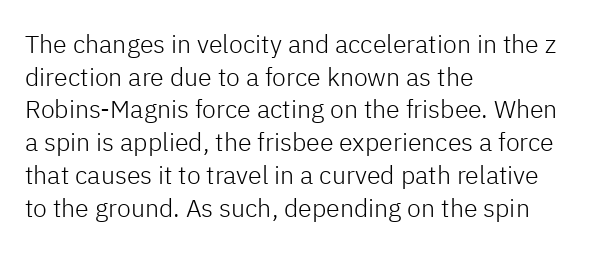
What's the leading like? Ordinary, nothing unusual. The passage shown has conventional tracking throughout. The typography opts for an upright posture over an oblique one. The passage is arranged the way most books set body copy — flush left.
